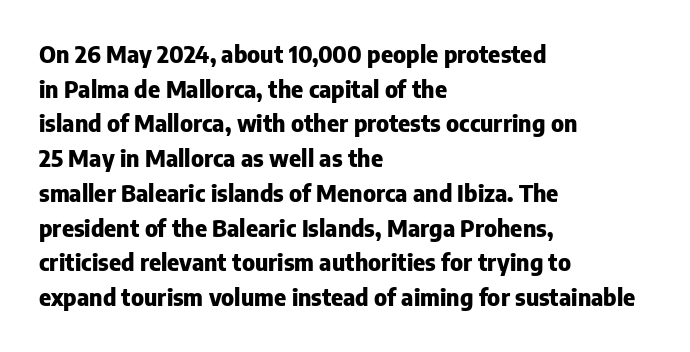
{"italic": "no", "bold": "yes", "underline": "no", "align": "left", "line_spacing": "normal", "line_spacing_ratio": 1.51, "letter_spacing": "normal", "letter_spacing_em": 0.0, "glyph_px": 23}
